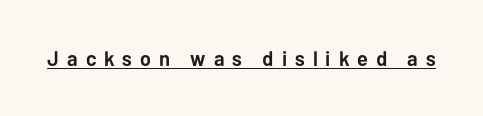
The image shows 21 px bold type, upright; set unusually wide letter spacing (+0.38 em), underlined.
